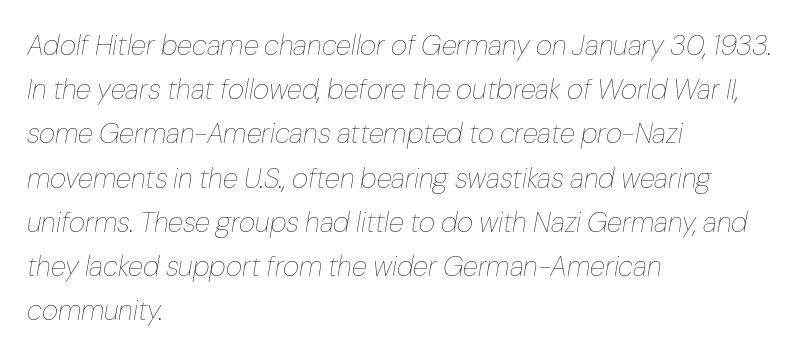
The image shows 28 px thin type, italic (leaning right); set left-aligned, normal line spacing (1.58x), normal letter spacing, not underlined; low stroke contrast and a medium x-height.
